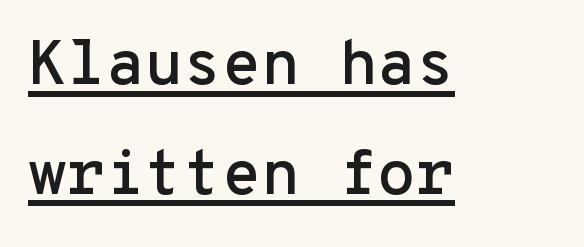
The rendering shows plain stroke endings on the letterforms — a sans-serif design. Beneath each row of characters lies a ruled line. Which margin do the lines hug? The left one — the right edge is uneven. Here the designer chose a console-style face with uniform glyph widths. Does extra space separate the letters? No, they use regular spacing.
